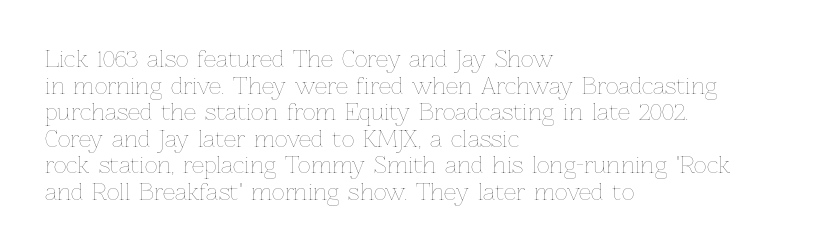
Q: Is the text bold? A: No.
Q: Is the text italic (slanted)? A: No, it is upright.
Q: Is the text underlined? A: No.
Q: How is the paragraph aligned? A: Left-aligned.
Q: Is the spacing between letters normal or unusually wide? A: Normal.
